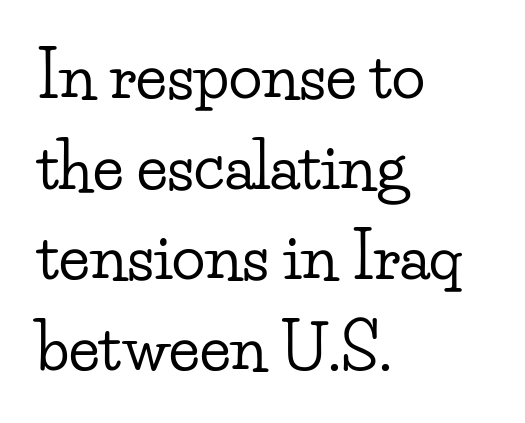
The image shows 62 px wide serif type, upright; set left-aligned, normal line spacing (1.46x), normal letter spacing, not underlined; low stroke contrast and a small x-height.
